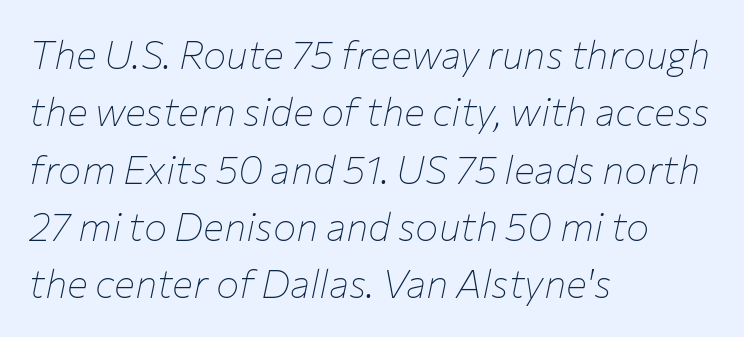
Italic: yes, the glyphs are oblique. This rendering leaves character spacing at its baseline value. Looks like regular typesetting: each glyph gets only the width it needs. These lines stack with their left ends in a neat column.
